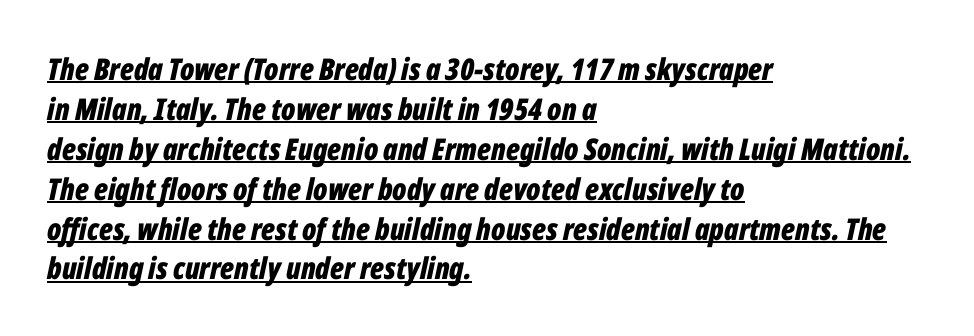
Q: Is the text bold? A: Yes.
Q: Is the text italic (slanted)? A: Yes, it leans right by about 12 degrees.
Q: Is the text underlined? A: Yes.
Q: How is the paragraph aligned? A: Left-aligned.
Q: Is the spacing between letters normal or unusually wide? A: Normal.
Q: Is the spacing between lines tight, normal or loose? A: Normal.
Q: Width (condensed, normal, or wide)? A: Condensed.
Q: Stroke contrast? A: Low.
Q: x-height? A: Medium.
Q: Monospaced? A: No.
